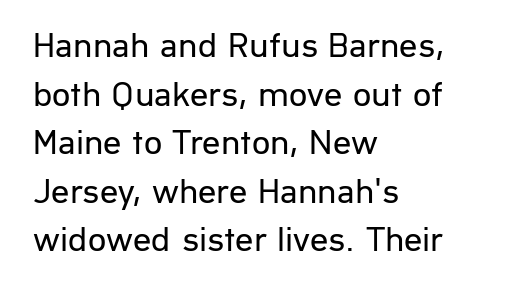
The image shows 36 px regular-weight sans-serif type, upright; set left-aligned, normal line spacing (1.35x), normal letter spacing, not underlined; low stroke contrast and a medium x-height.
